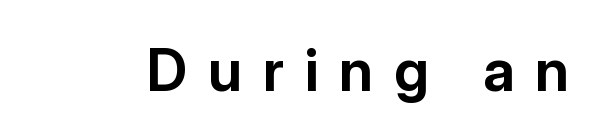
These lines have a slow, spaced-out rhythm from letter to letter. Italic: no, the glyphs are upright roman. Note the varied advance widths — an 'i' is clearly narrower than an 'm'. Glance below the letters and you will spot only blank space. A dark, heavy texture on the line: the type is bold.
